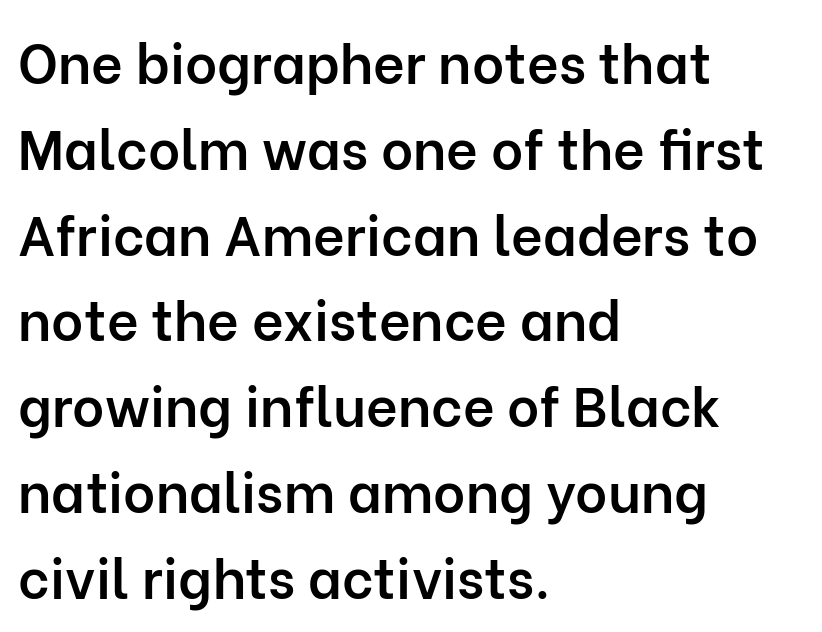
The rows are spaced the way most documents space them. You could not count columns in this text — the font is proportionally spaced. The characters display no serif detailing; their extremities are plain. The rag falls on the right side of this text block. Rendered with straight, roman letterforms.
